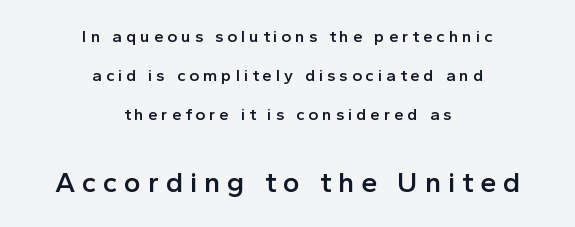
The image shows 29 px semibold sans-serif type, upright; set centered, loose line spacing (2.28x), unusually wide letter spacing (+0.23 em), not underlined; the second (bottom) block is 1.71x larger; a medium x-height.
